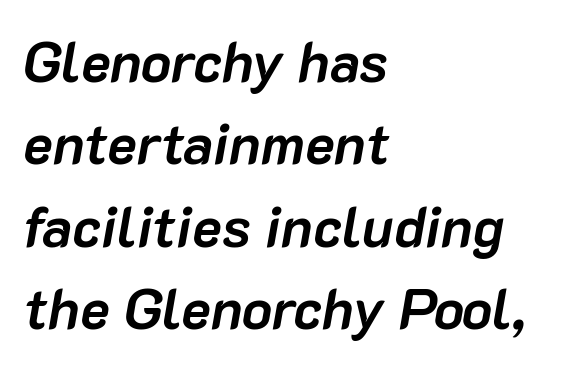
{"italic": "yes", "lean": "right", "slant_degrees": 10, "bold": "yes", "weight": "semibold", "width": "normal", "stroke_contrast": "low", "x_height": "medium", "monospaced": "no", "underline": "no", "align": "left", "line_spacing": "normal", "line_spacing_ratio": 1.47, "letter_spacing": "normal", "letter_spacing_em": 0.0, "glyph_px": 56}
